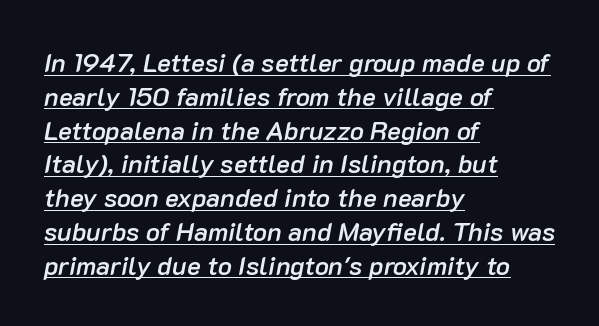
Characters are canted at an angle relative to the baseline's perpendicular. These words are printed semibold, heavier than regular yet not bold. If you drew a ruler down the left edge, every line would touch it. Check the space under the baseline: a stroke is drawn there. The type is set solid horizontally, with unmodified tracking.
